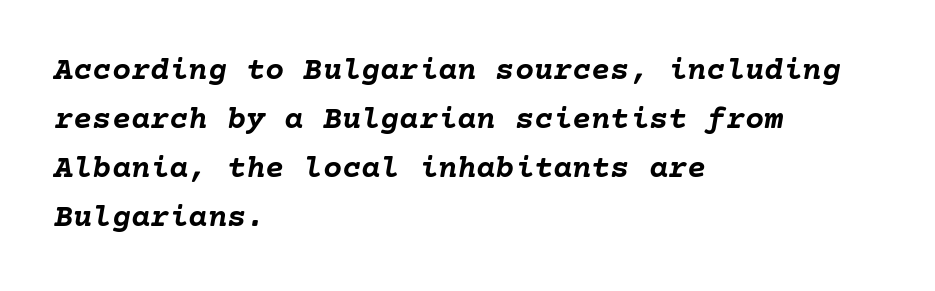
{"italic": "yes", "lean": "right", "slant_degrees": 10, "bold": "yes", "weight": "semibold", "width": "normal", "stroke_contrast": "low", "x_height": "medium", "underline": "no", "align": "left", "line_spacing": "normal", "line_spacing_ratio": 1.53, "letter_spacing": "normal", "letter_spacing_em": 0.0, "glyph_px": 32}
